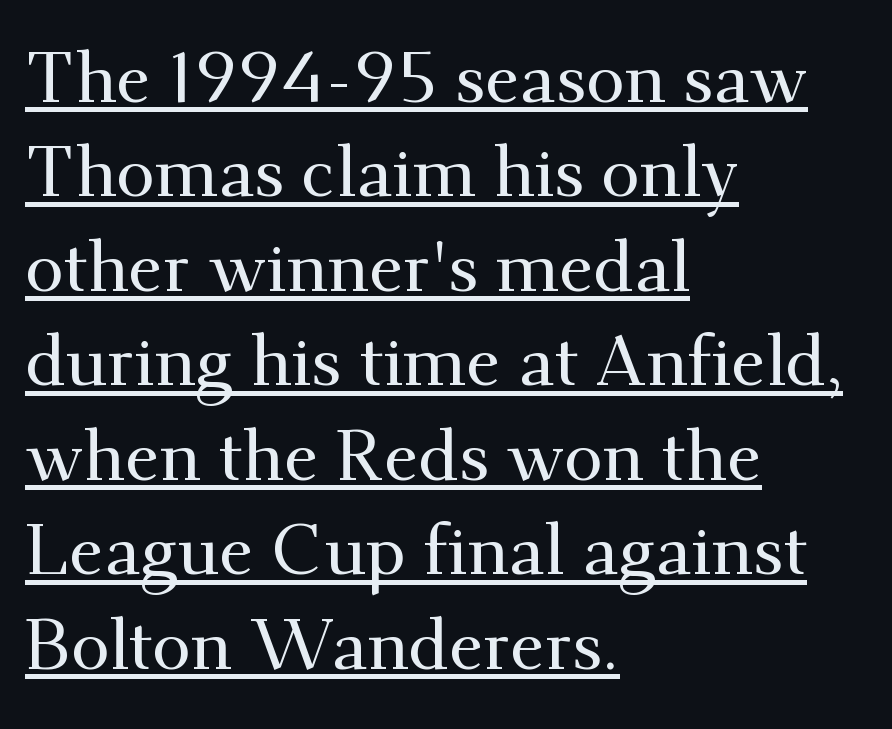
The passage shown has conventional tracking throughout. The typesetter chose a ragged-right arrangement here. This is the regular roman posture of the typeface. Looks like someone drew a line under every word here. Character widths vary here, with narrow letters taking less room than wide ones.
